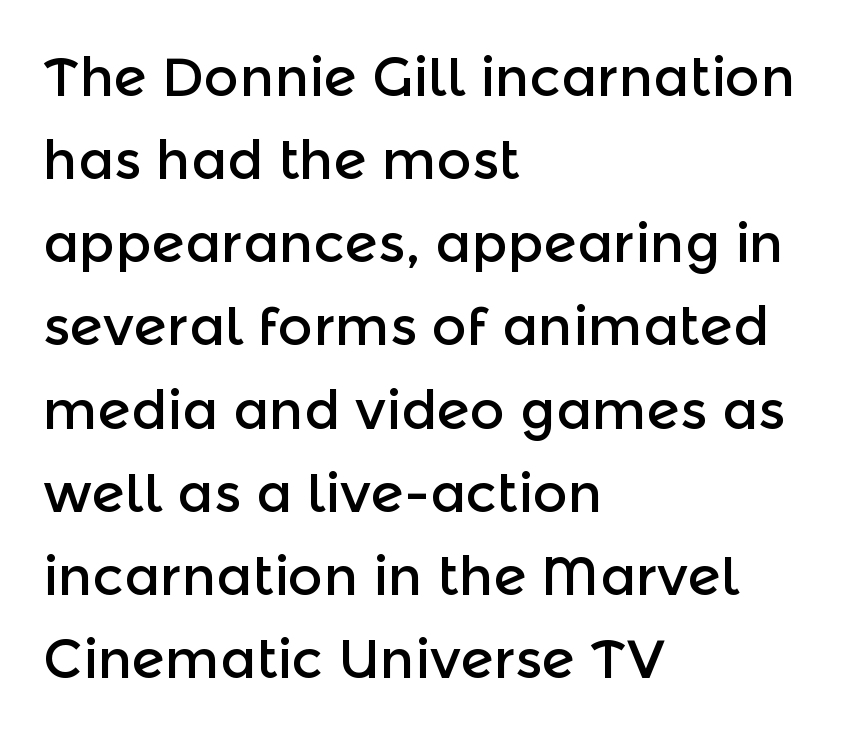
{"serif": "no", "italic": "no", "width": "normal", "x_height": "medium", "monospaced": "no", "underline": "no", "align": "left", "line_spacing": "normal", "line_spacing_ratio": 1.54, "letter_spacing": "normal", "letter_spacing_em": 0.0, "glyph_px": 54}
